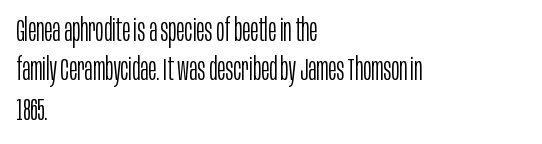
Q: Is the text bold? A: No.
Q: Is the text italic (slanted)? A: No, it is upright.
Q: Is the typeface a serif or a sans-serif typeface? A: Sans-serif.
Q: Is the text underlined? A: No.
Q: How is the paragraph aligned? A: Left-aligned.
Q: Is the spacing between letters normal or unusually wide? A: Normal.
Q: Is the spacing between lines tight, normal or loose? A: Normal.
Q: Width (condensed, normal, or wide)? A: Condensed.
Q: Stroke contrast? A: Low.
Q: x-height? A: Large.
Q: Monospaced? A: No.
